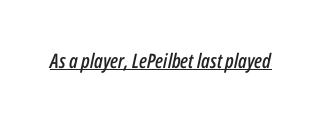
Tall strokes in this sample are angled rather than plumb. Each word holds together tightly as a unit, with standard inter-letter gaps. The lettering is marked with a stroke running underneath it.
